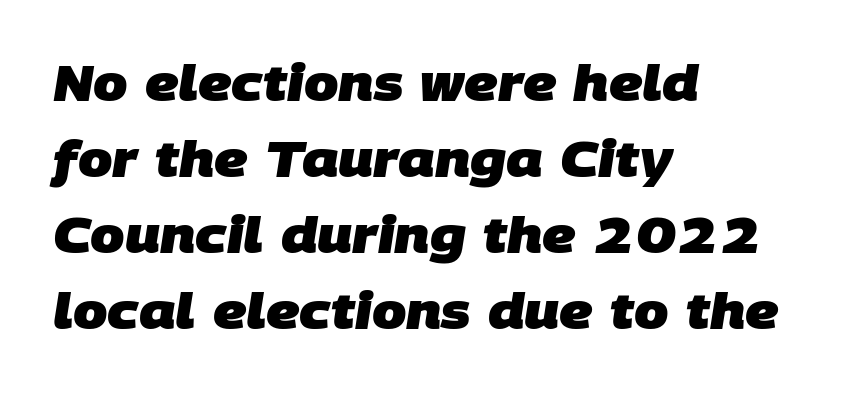
Q: Is the text bold? A: Yes.
Q: Is the typeface a serif or a sans-serif typeface? A: Sans-serif.
Q: Is the text underlined? A: No.
Q: How is the paragraph aligned? A: Left-aligned.
Q: Is the spacing between letters normal or unusually wide? A: Normal.
Q: Is the spacing between lines tight, normal or loose? A: Normal.
Q: Width (condensed, normal, or wide)? A: Normal.
Q: Stroke contrast? A: Low.
Q: x-height? A: Large.
Q: Monospaced? A: No.
